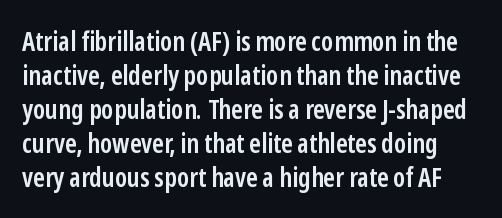
The image shows 27 px text type, upright; set normal line spacing (1.26x), normal letter spacing, not underlined.
